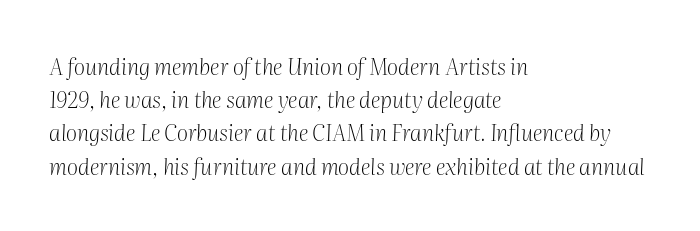
{"italic": "yes", "lean": "right", "slant_degrees": 2, "bold": "no", "underline": "no", "align": "left", "line_spacing": "normal", "line_spacing_ratio": 1.51, "letter_spacing": "normal", "letter_spacing_em": 0.0, "glyph_px": 22}
